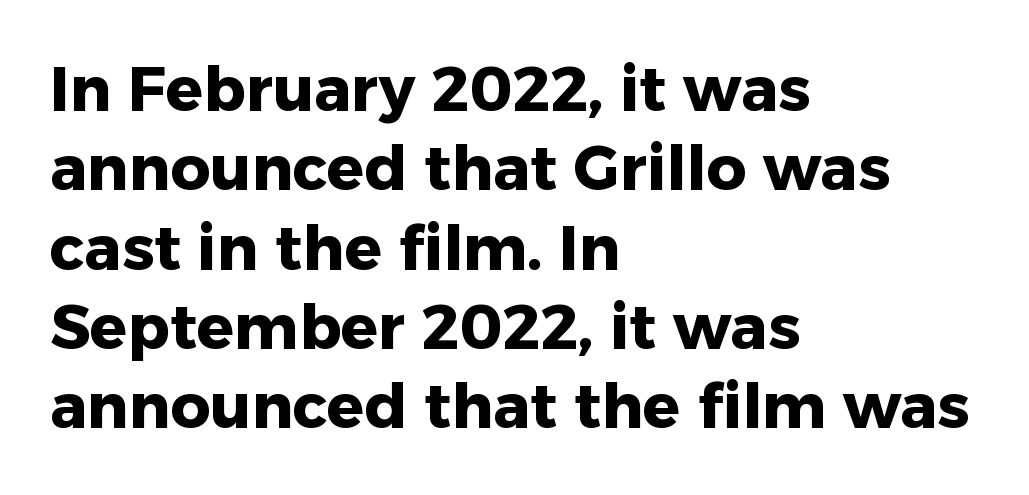
This is sans-serif lettering, the kind often seen on screens and signage. Check under the words: just untouched page. I'd describe the lettering as bold — thick and assertive. The passage shown is typed in a proportional face where columns would drift.
